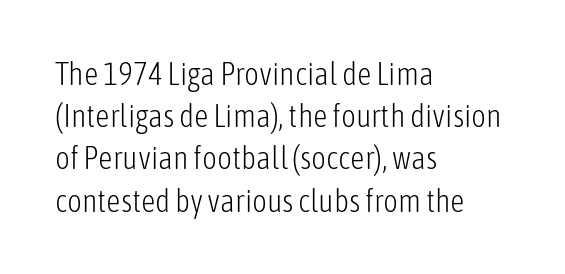
{"serif": "no", "italic": "no", "bold": "no", "weight": "light", "width": "condensed", "stroke_contrast": "low", "x_height": "medium", "monospaced": "no", "underline": "no", "align": "left", "line_spacing": "normal", "line_spacing_ratio": 1.32, "letter_spacing": "normal", "letter_spacing_em": 0.0, "glyph_px": 32}
